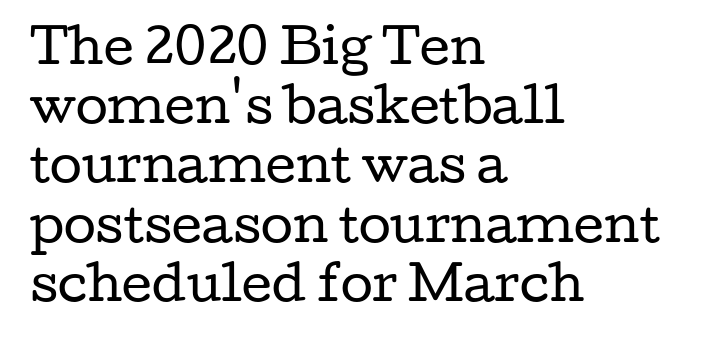
The image shows 47 px regular-weight, wide serif type, upright; set left-aligned, normal line spacing (1.26x), normal letter spacing, not underlined; low stroke contrast and a medium x-height.
